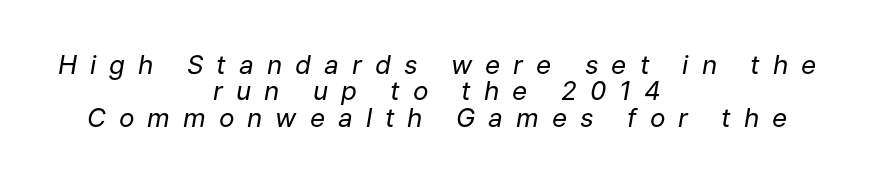
The image shows 26 px text type, italic (leaning right); set centered, tight line spacing (1.01x), unusually wide letter spacing (+0.5 em), not underlined.
